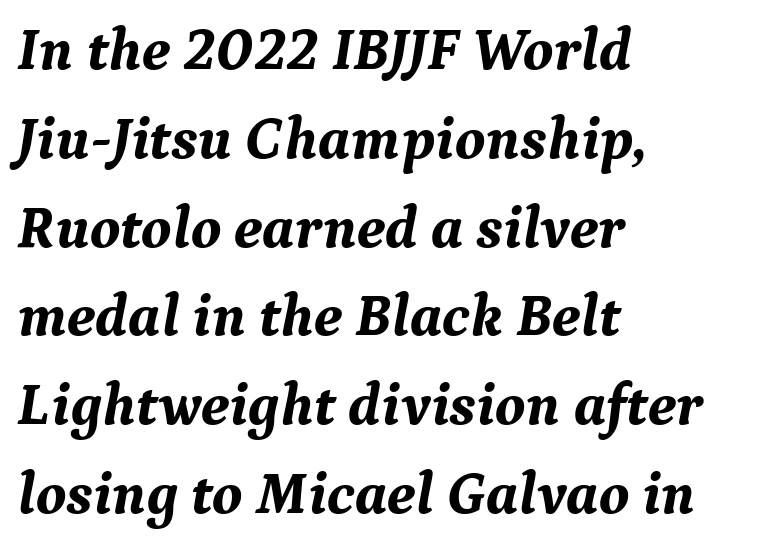
Q: Is the text bold? A: Yes.
Q: Is the text italic (slanted)? A: Yes, it leans right by about 9 degrees.
Q: Is the typeface a serif or a sans-serif typeface? A: Serif.
Q: Is the text underlined? A: No.
Q: How is the paragraph aligned? A: Left-aligned.
Q: Is the spacing between letters normal or unusually wide? A: Normal.
Q: Is the spacing between lines tight, normal or loose? A: Normal.
Q: Width (condensed, normal, or wide)? A: Normal.
Q: Stroke contrast? A: Medium.
Q: x-height? A: Medium.
Q: Monospaced? A: No.
